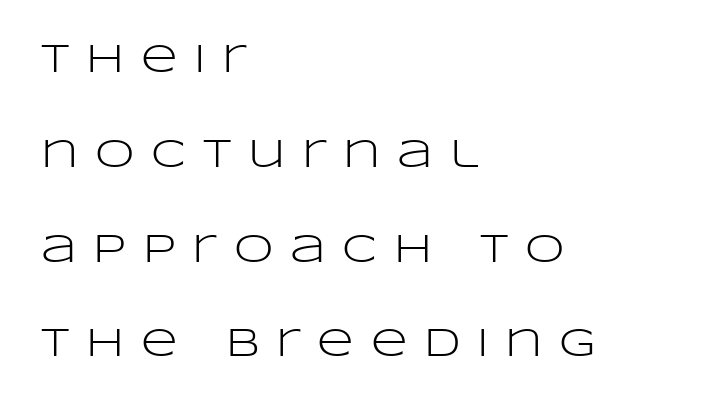
Q: Is the text bold? A: No.
Q: Is the text italic (slanted)? A: No, it is upright.
Q: Is the typeface a serif or a sans-serif typeface? A: Sans-serif.
Q: Is the text underlined? A: No.
Q: How is the paragraph aligned? A: Left-aligned.
Q: Is the spacing between letters normal or unusually wide? A: Unusually wide.
Q: Is the spacing between lines tight, normal or loose? A: Loose.
Q: Width (condensed, normal, or wide)? A: Wide.
Q: Stroke contrast? A: Low.
Q: x-height? A: Large.
Q: Monospaced? A: No.
